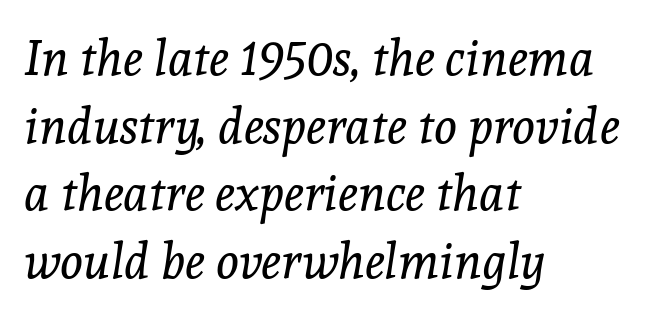
Q: Is the text bold? A: No.
Q: Is the text italic (slanted)? A: Yes, it leans right by about 8 degrees.
Q: Is the typeface a serif or a sans-serif typeface? A: Serif.
Q: Is the text underlined? A: No.
Q: How is the paragraph aligned? A: Left-aligned.
Q: Is the spacing between letters normal or unusually wide? A: Normal.
Q: Is the spacing between lines tight, normal or loose? A: Normal.
Q: Width (condensed, normal, or wide)? A: Normal.
Q: x-height? A: Medium.
Q: Monospaced? A: No.
